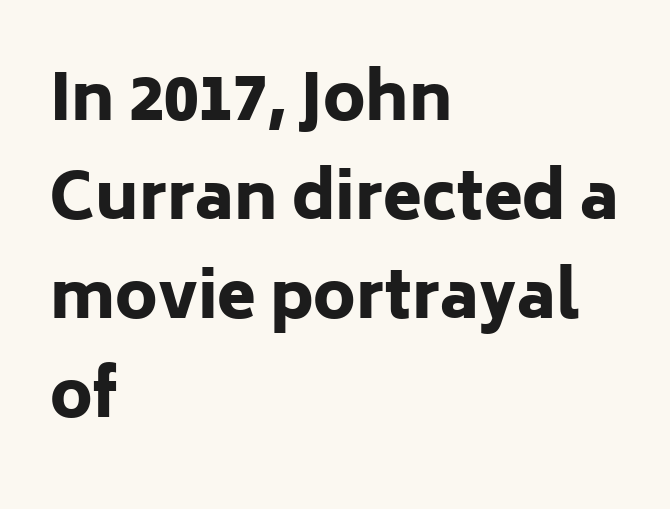
The image shows 63 px heavy sans-serif type, upright; set left-aligned, normal line spacing (1.57x), normal letter spacing, not underlined; low stroke contrast and a medium x-height.
